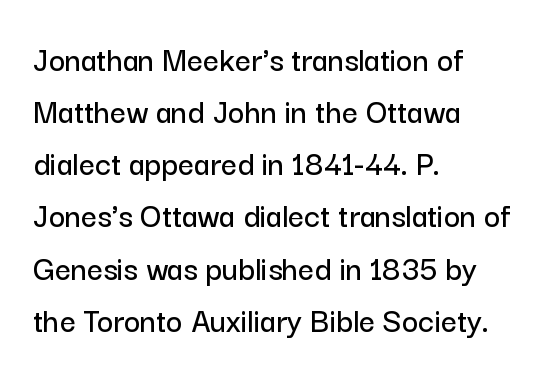
Between one letter and the next there's only the usual sliver of space. If you drew a ruler down the left edge, every line would touch it. Is there any slant? The stems are plumb. In terms of letterform style, serifs are entirely absent.
